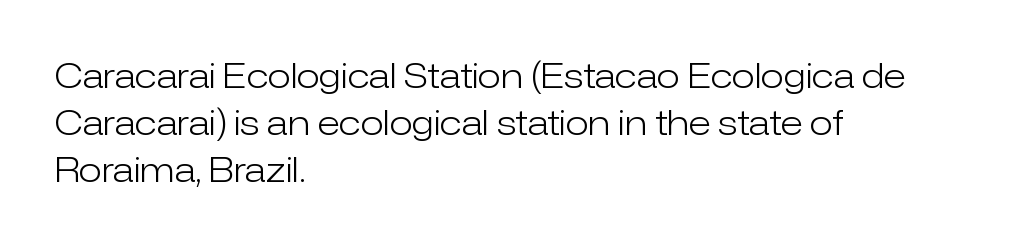
Q: Is the text bold? A: No.
Q: Is the text italic (slanted)? A: No, it is upright.
Q: Is the typeface a serif or a sans-serif typeface? A: Sans-serif.
Q: Is the text underlined? A: No.
Q: How is the paragraph aligned? A: Left-aligned.
Q: Is the spacing between letters normal or unusually wide? A: Normal.
Q: Is the spacing between lines tight, normal or loose? A: Normal.
Q: Width (condensed, normal, or wide)? A: Normal.
Q: Stroke contrast? A: Low.
Q: x-height? A: Medium.
Q: Monospaced? A: No.
